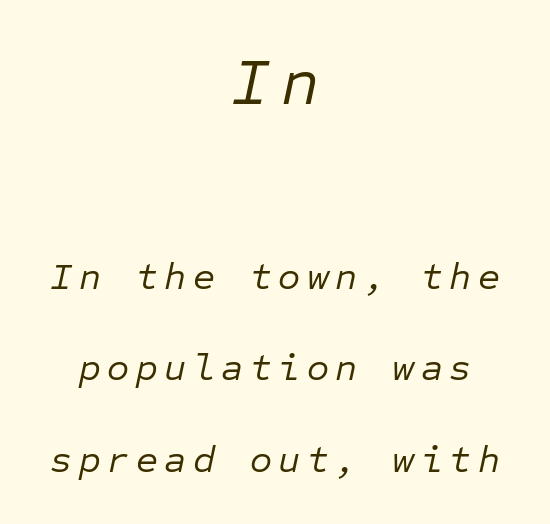
Q: Is the text bold? A: No.
Q: Is the text italic (slanted)? A: Yes, it leans right by about 12 degrees.
Q: Is the text underlined? A: No.
Q: How is the paragraph aligned? A: Centered.
Q: Is the spacing between lines tight, normal or loose? A: Loose.
Q: Which block of text is set in a larger size, the first (top) or the second (bottom)? A: The first (top) one.
Q: Width (condensed, normal, or wide)? A: Normal.
Q: Stroke contrast? A: Low.
Q: x-height? A: Medium.
Q: Monospaced? A: Yes.
